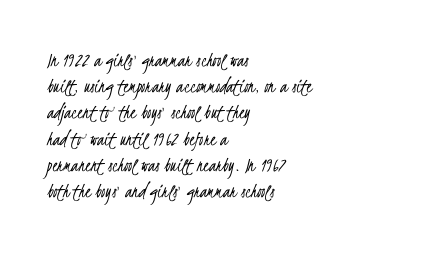
The image shows 21 px text type; set left-aligned, normal line spacing (1.25x), normal letter spacing, not underlined.
